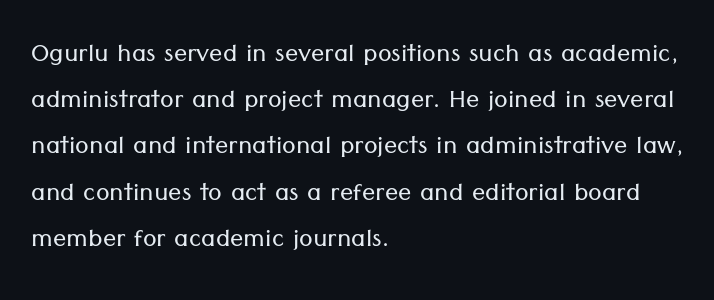
{"serif": "no", "italic": "no", "bold": "no", "weight": "light", "width": "normal", "stroke_contrast": "low", "x_height": "medium", "monospaced": "no", "underline": "no", "align": "left", "line_spacing": "normal", "line_spacing_ratio": 1.4, "letter_spacing": "normal", "letter_spacing_em": 0.0, "glyph_px": 33}
